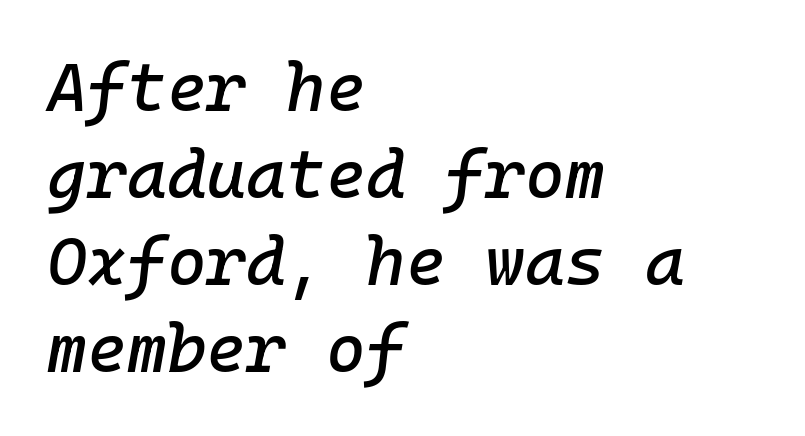
You could call the tracking neutral — neither tight nor loose. Does the copy run flush right? No — it runs flush left. Check under the words: just untouched page. Notice how descenders clear the ascenders below comfortably — that's standard leading. Quick note: italic.
